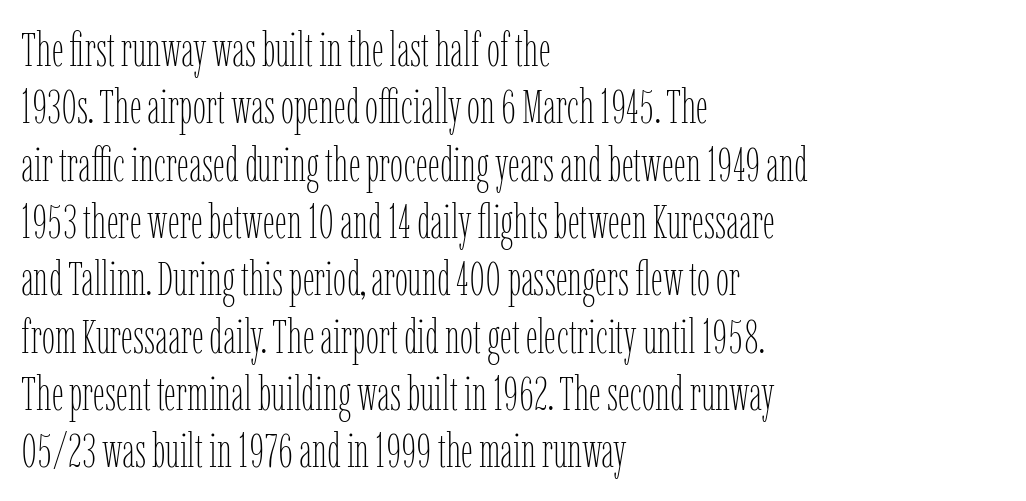
This is the regular roman posture of the typeface. The typesetter chose a ragged-right arrangement here. The line texture is even and compact thanks to regular tracking. The space beneath each line is pristine and unruled. This sample has the flowing, uneven cadence of proportional lettering. Unbolded letterforms with no extra heft.
